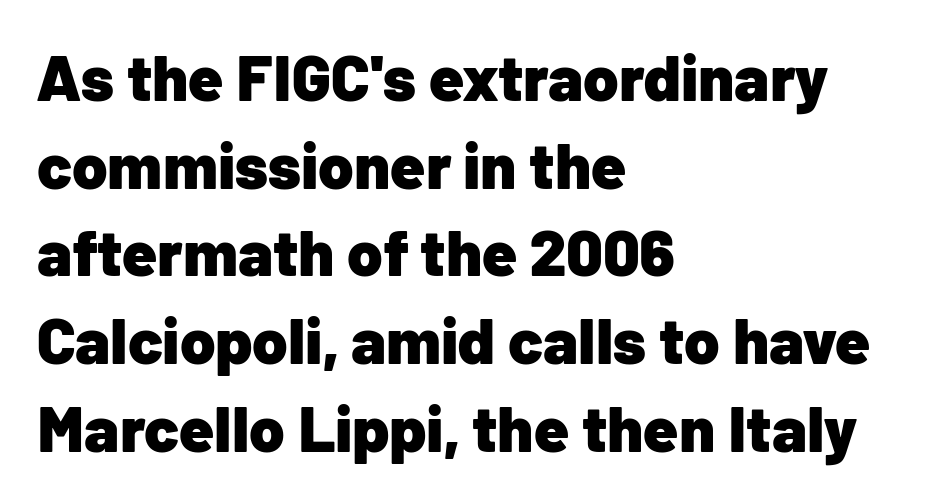
Q: Is the text bold? A: Yes.
Q: Is the text italic (slanted)? A: No, it is upright.
Q: Is the typeface a serif or a sans-serif typeface? A: Sans-serif.
Q: Is the text underlined? A: No.
Q: How is the paragraph aligned? A: Left-aligned.
Q: Is the spacing between letters normal or unusually wide? A: Normal.
Q: Is the spacing between lines tight, normal or loose? A: Normal.
Q: Width (condensed, normal, or wide)? A: Normal.
Q: Stroke contrast? A: Low.
Q: x-height? A: Medium.
Q: Monospaced? A: No.
